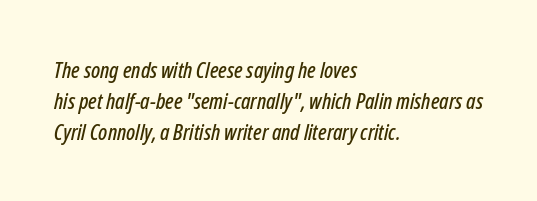
{"italic": "yes", "lean": "right", "slant_degrees": 12, "underline": "no", "align": "left", "line_spacing": "normal", "line_spacing_ratio": 1.4, "letter_spacing": "normal", "letter_spacing_em": 0.0, "glyph_px": 22}
